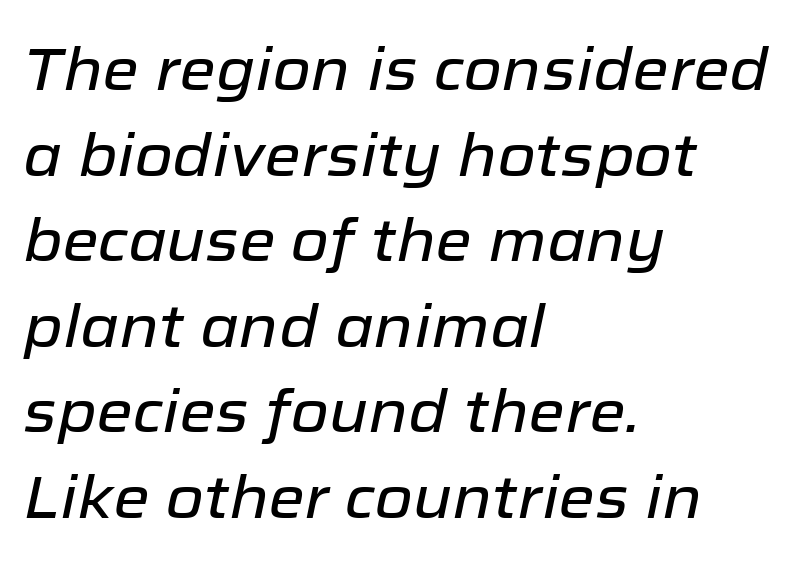
The image shows 59 px text type, italic (leaning right); set left-aligned, normal line spacing (1.45x), normal letter spacing, not underlined; low stroke contrast and a medium x-height.
